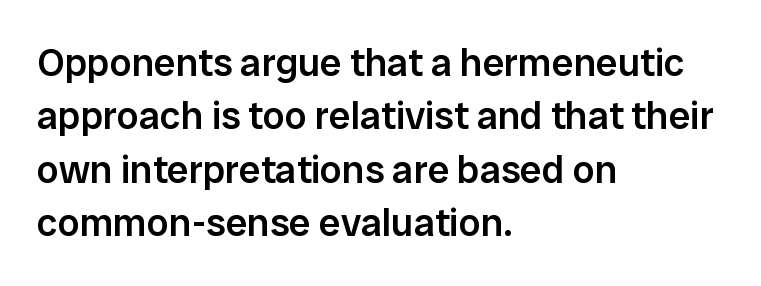
The image shows 39 px semibold sans-serif type, upright; set left-aligned, normal line spacing (1.37x), normal letter spacing, not underlined; low stroke contrast and a medium x-height.
